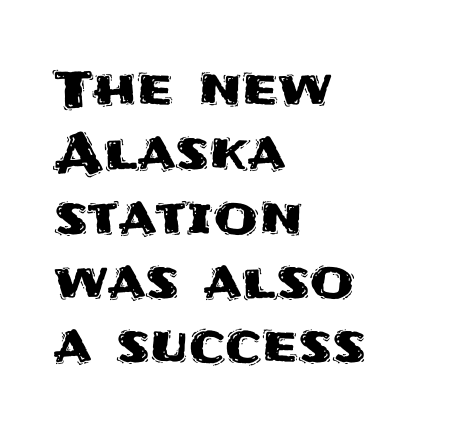
The image shows 51 px sans-serif type, upright; set left-aligned, normal line spacing (1.26x), normal letter spacing, not underlined; medium stroke contrast and a large x-height.
